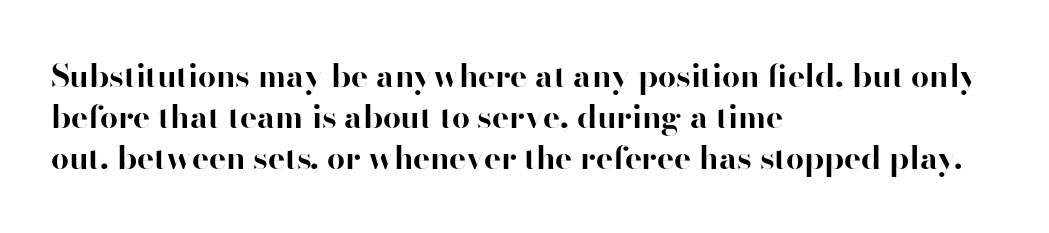
{"serif": "no", "italic": "no", "bold": "yes", "weight": "bold", "width": "normal", "stroke_contrast": "high", "x_height": "small", "monospaced": "no", "underline": "no", "align": "left", "line_spacing": "normal", "line_spacing_ratio": 1.28, "letter_spacing": "normal", "letter_spacing_em": 0.0, "glyph_px": 32}
